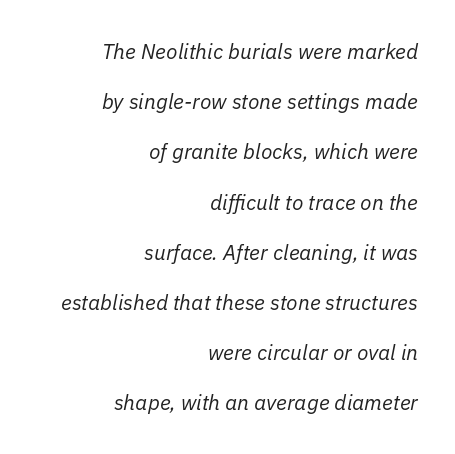
{"italic": "yes", "lean": "right", "slant_degrees": 11, "bold": "no", "underline": "no", "align": "right", "line_spacing": "loose", "line_spacing_ratio": 2.39, "letter_spacing": "normal", "letter_spacing_em": 0.0, "glyph_px": 21}
